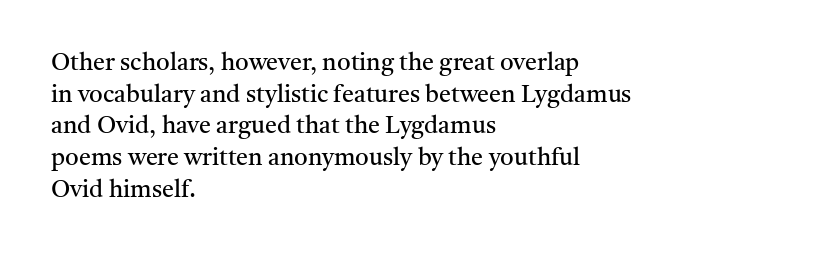
The image shows 24 px text type, upright; set left-aligned, normal line spacing (1.32x), normal letter spacing, not underlined.
